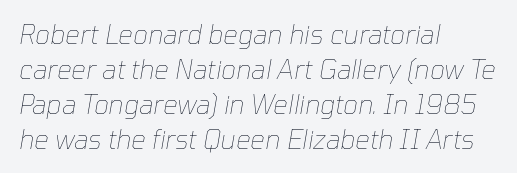
Q: Is the text bold? A: No.
Q: Is the text italic (slanted)? A: Yes, it leans right by about 10 degrees.
Q: Is the text underlined? A: No.
Q: How is the paragraph aligned? A: Left-aligned.
Q: Is the spacing between letters normal or unusually wide? A: Normal.
Q: Is the spacing between lines tight, normal or loose? A: Normal.
